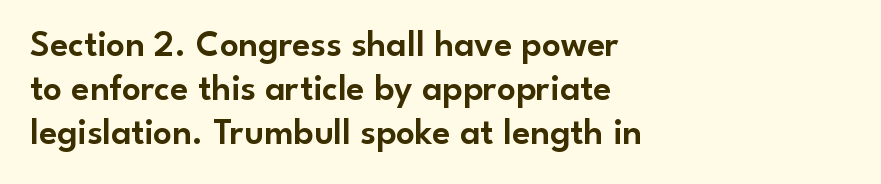
{"serif": "no", "italic": "no", "width": "normal", "stroke_contrast": "low", "x_height": "small", "monospaced": "no", "underline": "no", "align": "left", "line_spacing_ratio": 1.19, "letter_spacing": "normal", "letter_spacing_em": 0.0, "glyph_px": 37}
